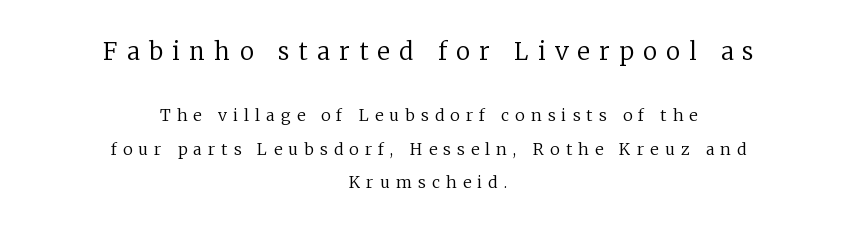
The typography opts for an upright posture over an oblique one. You could only call the tracking loose — the letters float apart. The setting favours the middle, as headings and verse often do. The gap between lines stays unmarked.
